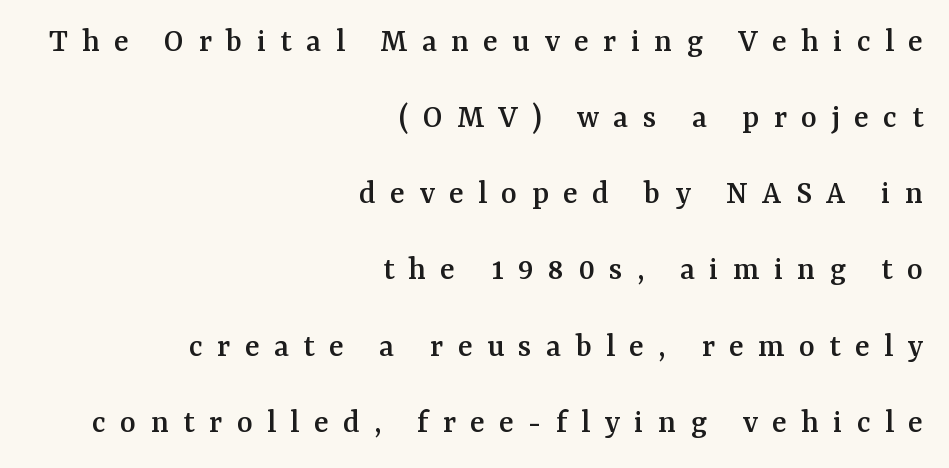
Q: Is the text italic (slanted)? A: No, it is upright.
Q: Is the typeface a serif or a sans-serif typeface? A: Serif.
Q: Is the text underlined? A: No.
Q: How is the paragraph aligned? A: Right-aligned.
Q: Is the spacing between letters normal or unusually wide? A: Unusually wide.
Q: Is the spacing between lines tight, normal or loose? A: Loose.
Q: Width (condensed, normal, or wide)? A: Normal.
Q: Stroke contrast? A: Medium.
Q: x-height? A: Medium.
Q: Monospaced? A: No.
